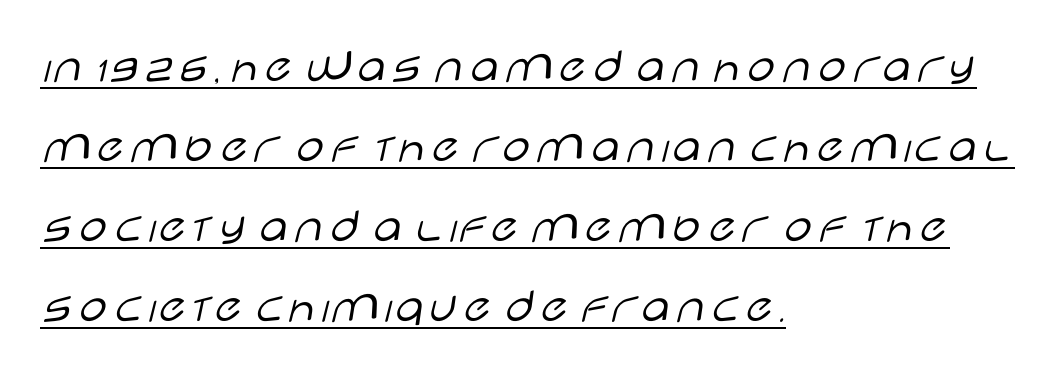
{"serif": "no", "bold": "no", "weight": "light", "width": "wide", "stroke_contrast": "low", "x_height": "large", "monospaced": "no", "underline": "yes", "align": "left", "line_spacing": "normal", "line_spacing_ratio": 1.6, "letter_spacing": "normal", "letter_spacing_em": 0.0, "glyph_px": 50}
